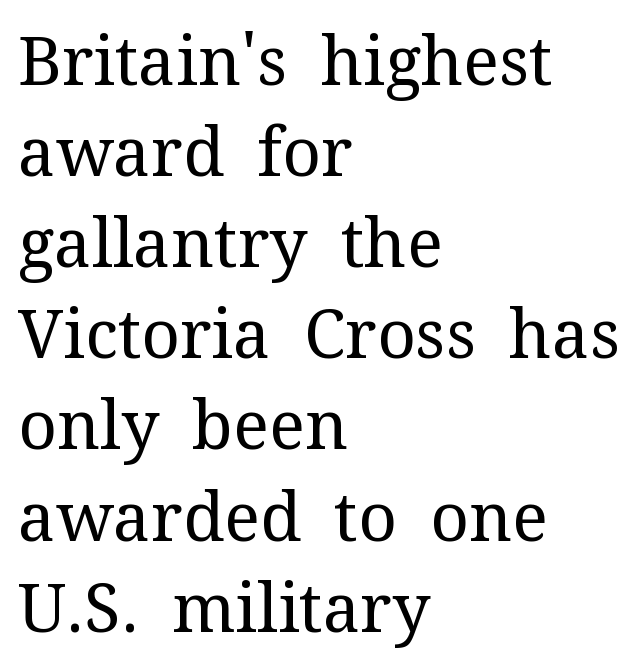
Q: Is the text bold? A: No.
Q: Is the text italic (slanted)? A: No, it is upright.
Q: Is the typeface a serif or a sans-serif typeface? A: Serif.
Q: Is the text underlined? A: No.
Q: How is the paragraph aligned? A: Left-aligned.
Q: Is the spacing between letters normal or unusually wide? A: Normal.
Q: Is the spacing between lines tight, normal or loose? A: Normal.
Q: Width (condensed, normal, or wide)? A: Normal.
Q: Stroke contrast? A: Medium.
Q: x-height? A: Medium.
Q: Monospaced? A: No.
